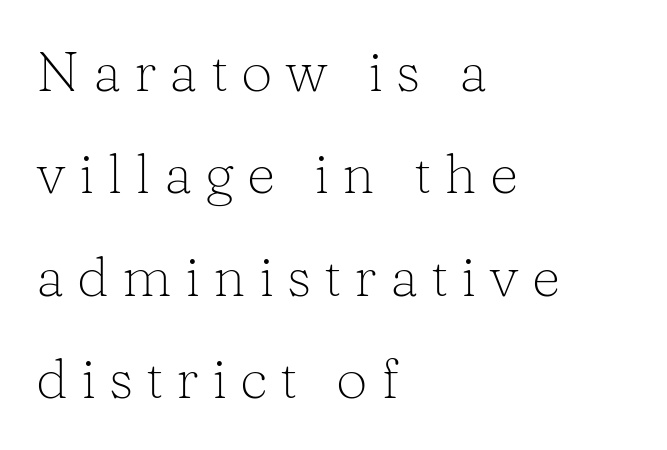
The image shows 56 px light serif type, upright; set left-aligned, line spacing 1.83x, unusually wide letter spacing (+0.23 em), not underlined; low stroke contrast and a medium x-height.
